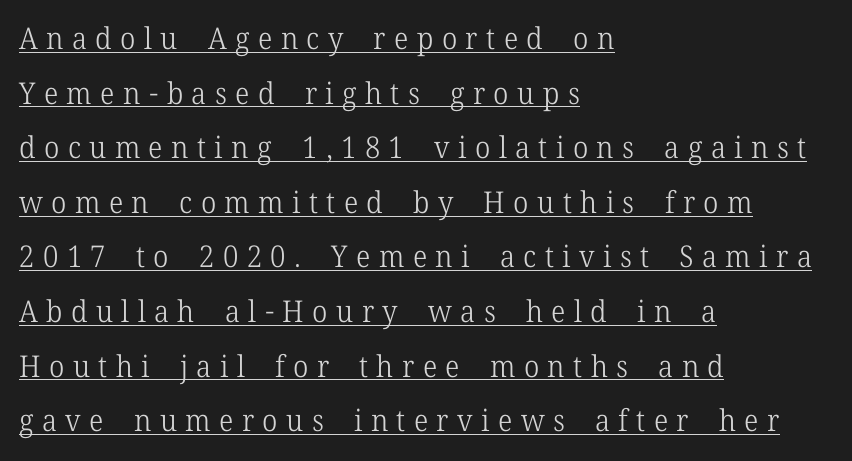
{"serif": "yes", "italic": "no", "bold": "no", "weight": "light", "width": "normal", "stroke_contrast": "low", "x_height": "medium", "monospaced": "no", "underline": "yes", "align": "left", "line_spacing_ratio": 1.82, "letter_spacing": "wide", "letter_spacing_em": 0.28, "glyph_px": 30}
